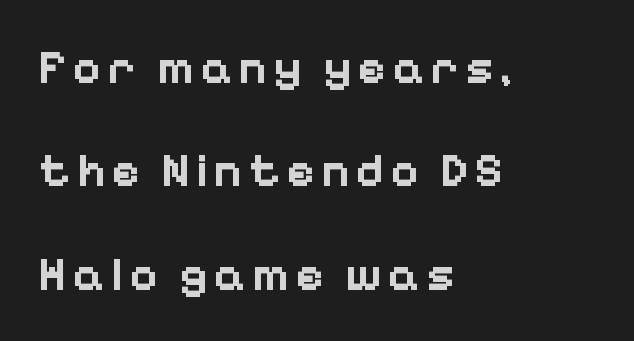
{"serif": "no", "italic": "no", "bold": "yes", "weight": "bold", "width": "normal", "stroke_contrast": "low", "x_height": "medium", "monospaced": "no", "underline": "no", "align": "left", "line_spacing": "loose", "line_spacing_ratio": 2.2, "glyph_px": 47}
